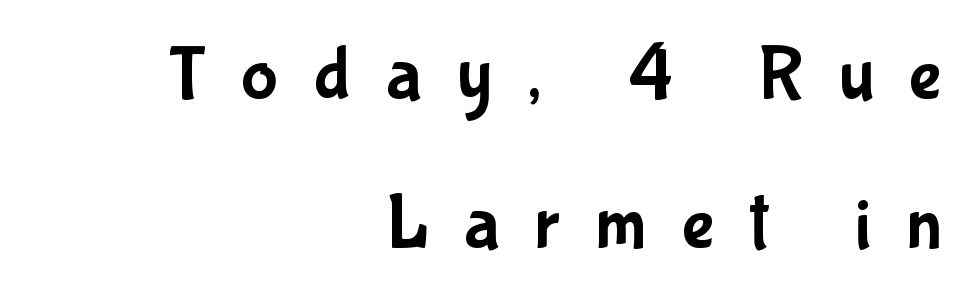
Q: Is the text italic (slanted)? A: No, it is upright.
Q: Is the typeface a serif or a sans-serif typeface? A: Sans-serif.
Q: Is the text underlined? A: No.
Q: How is the paragraph aligned? A: Right-aligned.
Q: Is the spacing between letters normal or unusually wide? A: Unusually wide.
Q: Is the spacing between lines tight, normal or loose? A: Loose.
Q: Width (condensed, normal, or wide)? A: Condensed.
Q: Stroke contrast? A: Low.
Q: x-height? A: Medium.
Q: Monospaced? A: No.
